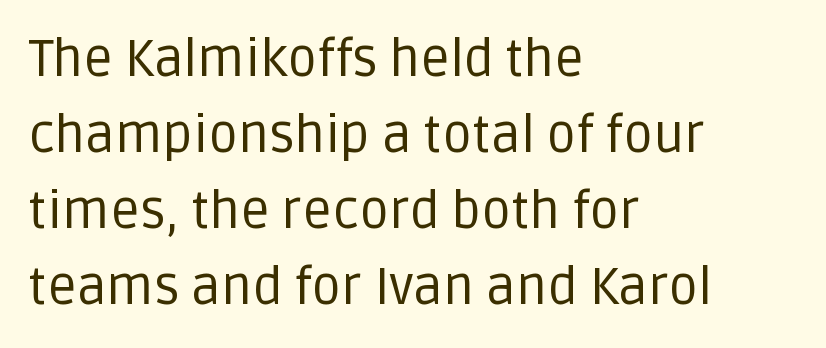
Letterform terminals end flat and unadorned throughout the passage. Alignment: flush left. Glyph-to-glyph distance matches everyday printed text. No italicization has been applied; the sample stays upright. Spacing verdict: proportional, widths tailored to each character. Stroke thickness stays within the range of a standard reading face or lighter.
